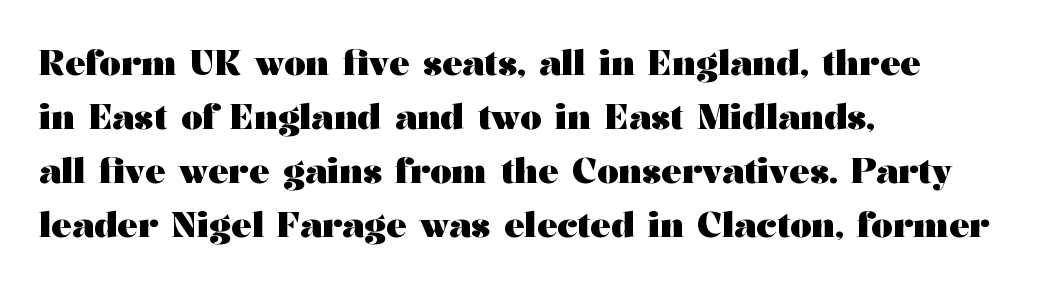
The image shows 34 px heavy, wide serif type, upright; set left-aligned, normal line spacing (1.59x), normal letter spacing, not underlined; medium stroke contrast and a medium x-height.
